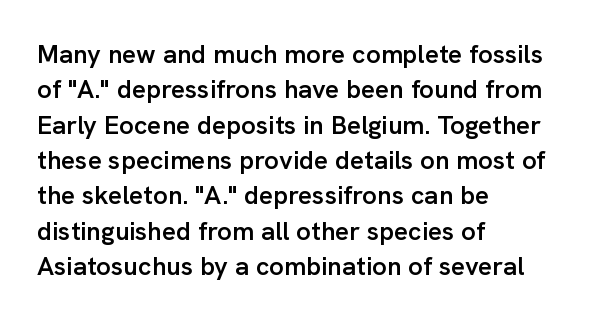
The image shows 26 px text type, upright; set left-aligned, normal line spacing (1.36x), normal letter spacing, not underlined.
